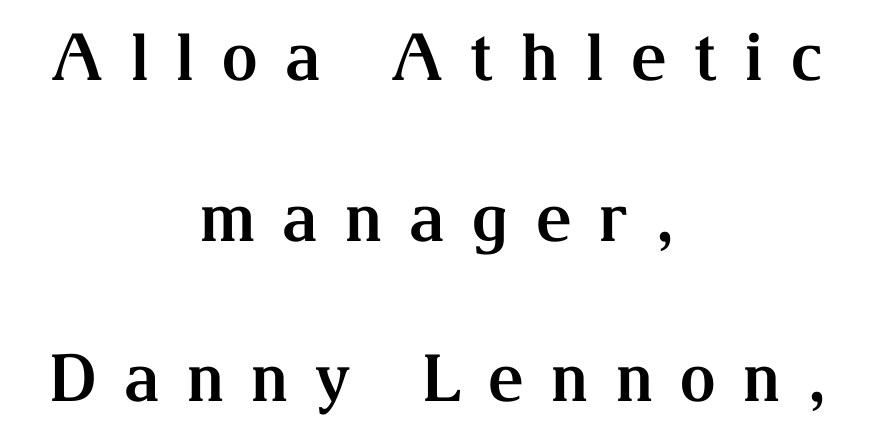
The image shows 65 px bold serif type, upright; set centered, loose line spacing (2.47x), unusually wide letter spacing (+0.4 em), not underlined; medium stroke contrast and a medium x-height.
